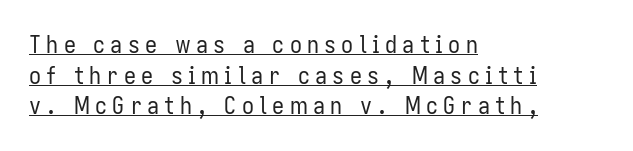
The image shows 24 px text type, upright; set left-aligned, normal line spacing (1.28x), unusually wide letter spacing (+0.22 em), underlined.
